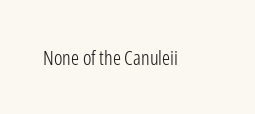
Posture: upright roman. Short note: letters normally spaced. The weight would be labelled regular, book, light, or lighter still. Lines of text with bare space underneath.
